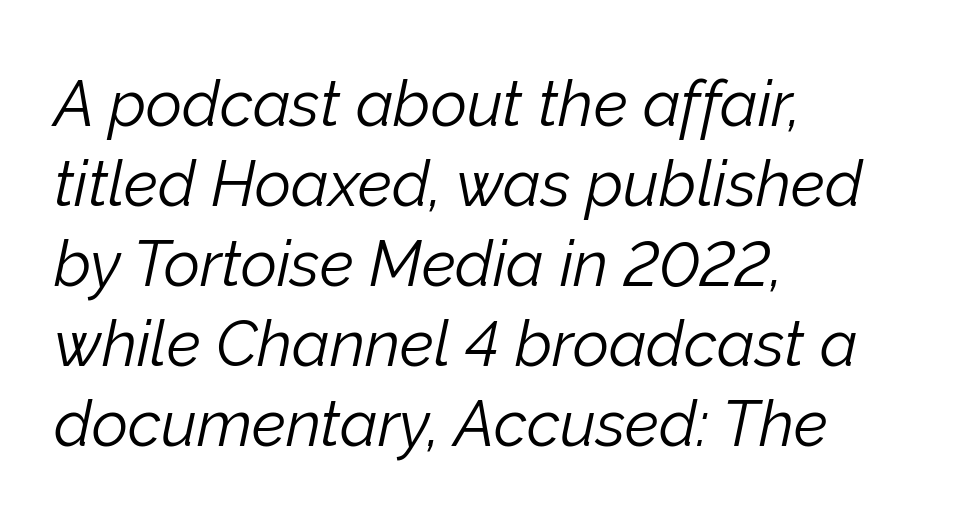
Vertically, the passage feels balanced, rows spaced as you'd expect. The words here are not underlined. Does the copy run flush right? No — it runs flush left. These lines were composed using italics.
